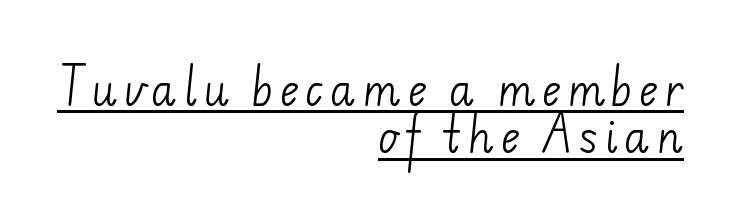
Is this a sans? Yes — the strokes have no serifs. Is the stroke heavy? The answer is a plain regular-or-lighter. Compared with a flush-left layout, this one pins lines to the opposite, right side. These lines are rendered in a variable-pitch font. This sample carries an underscore along the baseline area.
